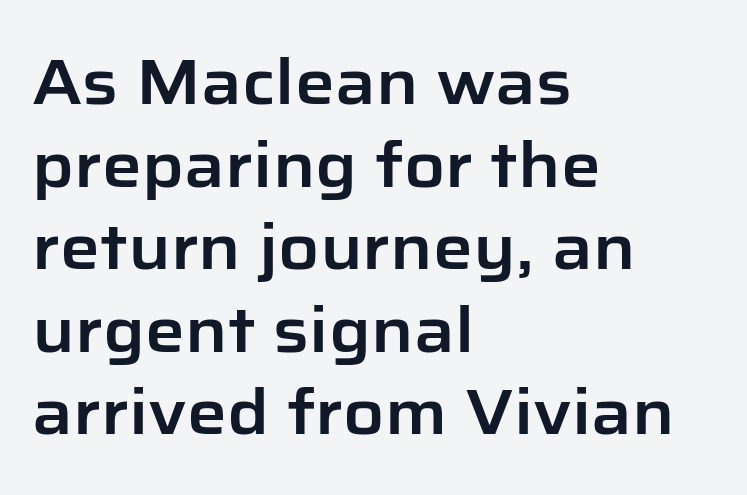
The image shows 63 px sans-serif type, upright; set left-aligned, normal line spacing (1.31x), normal letter spacing, not underlined; low stroke contrast and a medium x-height.
